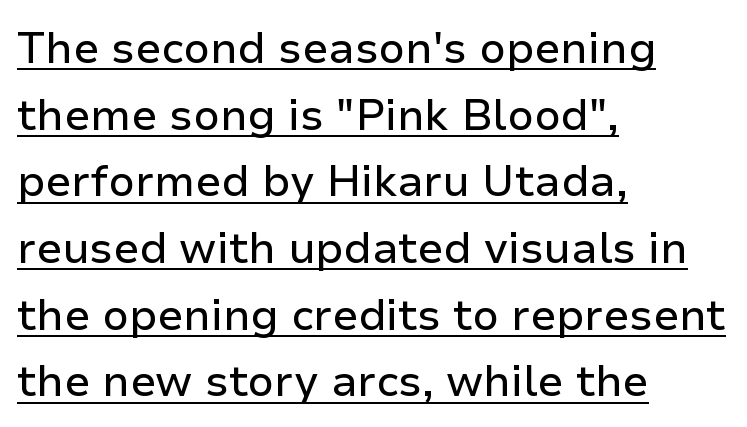
Q: Is the text italic (slanted)? A: No, it is upright.
Q: Is the typeface a serif or a sans-serif typeface? A: Sans-serif.
Q: Is the text underlined? A: Yes.
Q: How is the paragraph aligned? A: Left-aligned.
Q: Is the spacing between letters normal or unusually wide? A: Normal.
Q: Is the spacing between lines tight, normal or loose? A: Normal.
Q: Width (condensed, normal, or wide)? A: Normal.
Q: Stroke contrast? A: Low.
Q: x-height? A: Medium.
Q: Monospaced? A: No.
